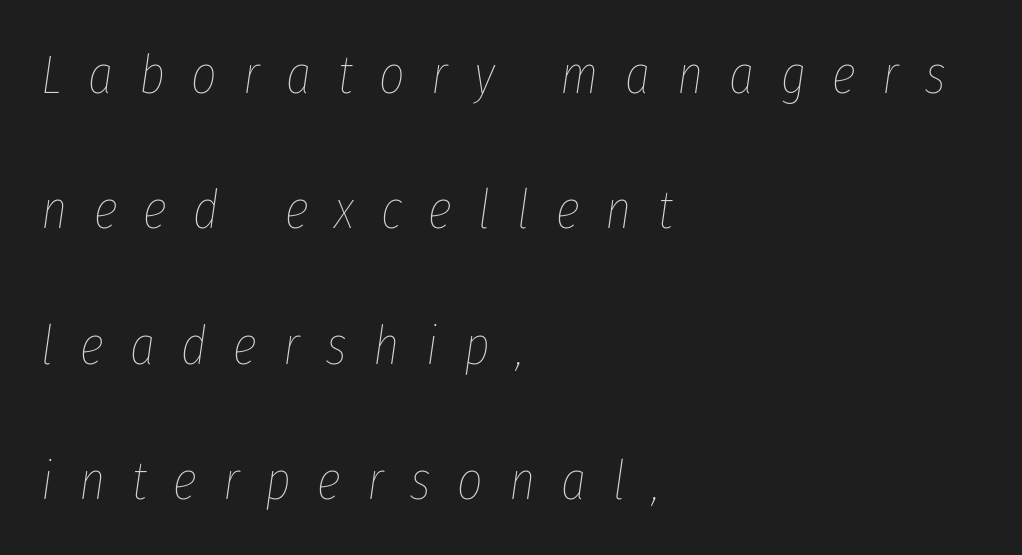
Q: Is the text bold? A: No.
Q: Is the text italic (slanted)? A: Yes, it leans right by about 8 degrees.
Q: Is the text underlined? A: No.
Q: How is the paragraph aligned? A: Left-aligned.
Q: Is the spacing between letters normal or unusually wide? A: Unusually wide.
Q: Is the spacing between lines tight, normal or loose? A: Loose.
Q: Width (condensed, normal, or wide)? A: Condensed.
Q: Stroke contrast? A: Low.
Q: x-height? A: Medium.
Q: Monospaced? A: No.
